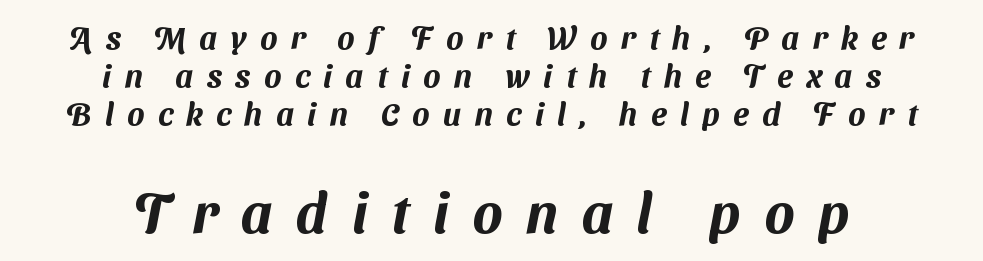
A sans-serif font was chosen for this passage. Here the second block reads like a headline and the first like body copy. The gap between lines stays unmarked. The tracking jumps out immediately: characters are airy and widely separated. Think of a printed novel: that variable character pitch is what you see here. Every row of glyphs is offset so its center matches the block's center.
